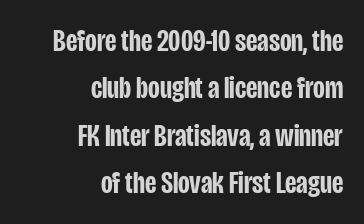
The image shows 32 px semibold, condensed sans-serif type, upright; set right-aligned, normal line spacing (1.48x), normal letter spacing, not underlined; low stroke contrast and a large x-height.
